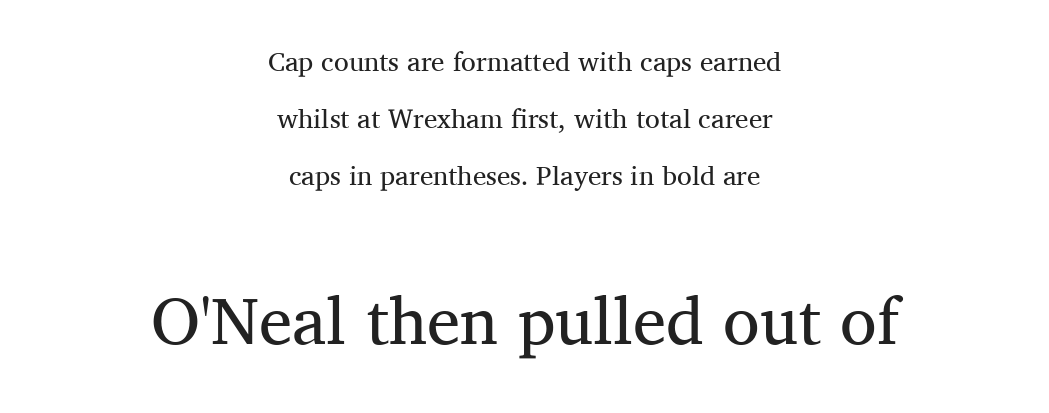
The image shows 67 px regular-weight serif type, upright; set centered, loose line spacing (2.12x), normal letter spacing, not underlined; the second (bottom) block is 2.48x larger; medium stroke contrast and a medium x-height.
